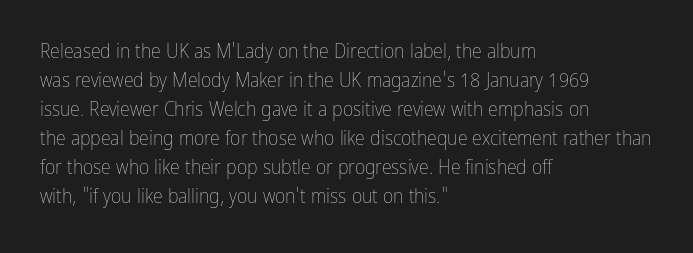
{"italic": "no", "bold": "no", "underline": "no", "align": "left", "line_spacing": "normal", "line_spacing_ratio": 1.45, "letter_spacing": "normal", "letter_spacing_em": 0.0, "glyph_px": 20}
